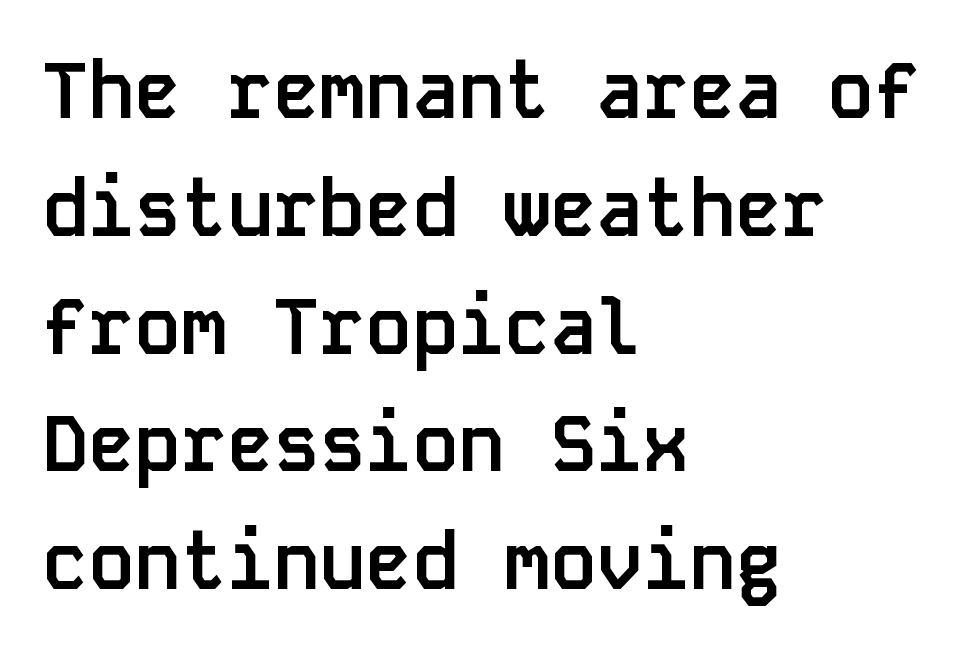
{"serif": "no", "italic": "no", "bold": "yes", "weight": "semibold", "width": "normal", "stroke_contrast": "low", "x_height": "large", "monospaced": "yes", "underline": "no", "align": "left", "line_spacing": "normal", "line_spacing_ratio": 1.53, "letter_spacing": "normal", "letter_spacing_em": 0.0, "glyph_px": 77}
